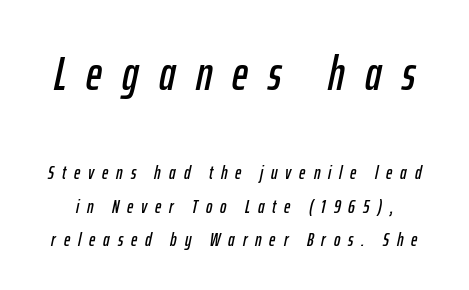
Q: Is the text italic (slanted)? A: Yes, it leans right by about 12 degrees.
Q: Is the text underlined? A: No.
Q: Is the spacing between letters normal or unusually wide? A: Unusually wide.
Q: Which block of text is set in a larger size, the first (top) or the second (bottom)? A: The first (top) one.
Q: Width (condensed, normal, or wide)? A: Condensed.
Q: Stroke contrast? A: Low.
Q: x-height? A: Medium.
Q: Monospaced? A: No.
